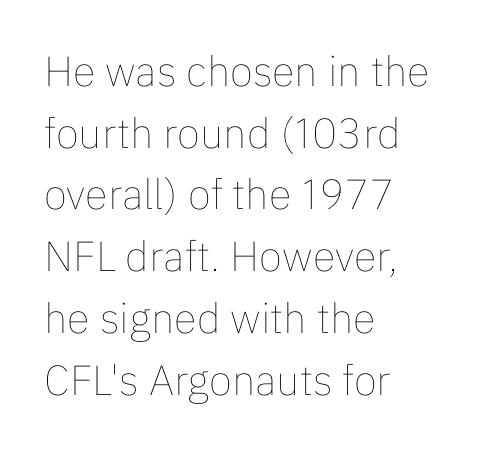
{"italic": "no", "bold": "no", "weight": "thin", "width": "normal", "stroke_contrast": "low", "x_height": "medium", "monospaced": "no", "underline": "no", "align": "left", "line_spacing": "normal", "line_spacing_ratio": 1.47, "letter_spacing": "normal", "letter_spacing_em": 0.0, "glyph_px": 42}
